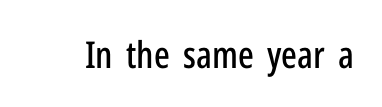
Q: Is the text italic (slanted)? A: No, it is upright.
Q: Is the typeface a serif or a sans-serif typeface? A: Sans-serif.
Q: Is the text underlined? A: No.
Q: Is the spacing between letters normal or unusually wide? A: Normal.
Q: Width (condensed, normal, or wide)? A: Condensed.
Q: Stroke contrast? A: Low.
Q: x-height? A: Medium.
Q: Monospaced? A: No.
